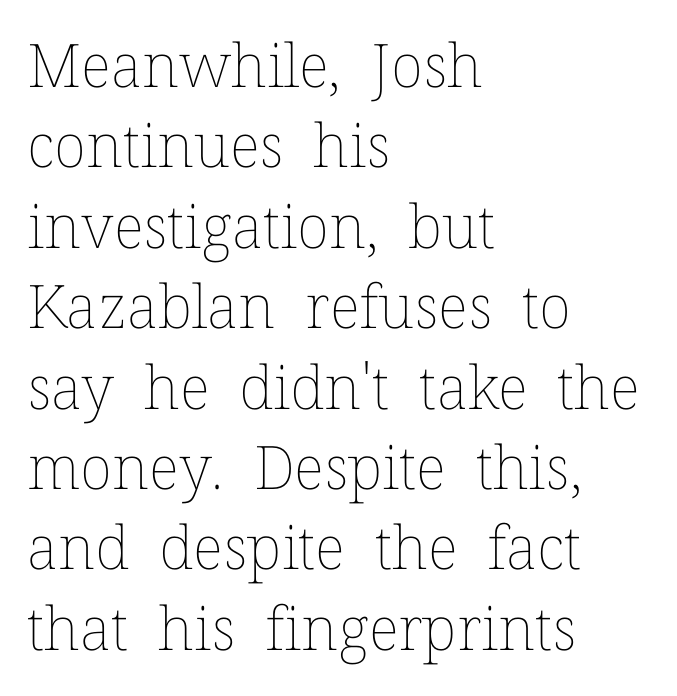
The image shows 60 px thin type, upright; set left-aligned, normal line spacing (1.34x), normal letter spacing, not underlined; low stroke contrast and a medium x-height.
